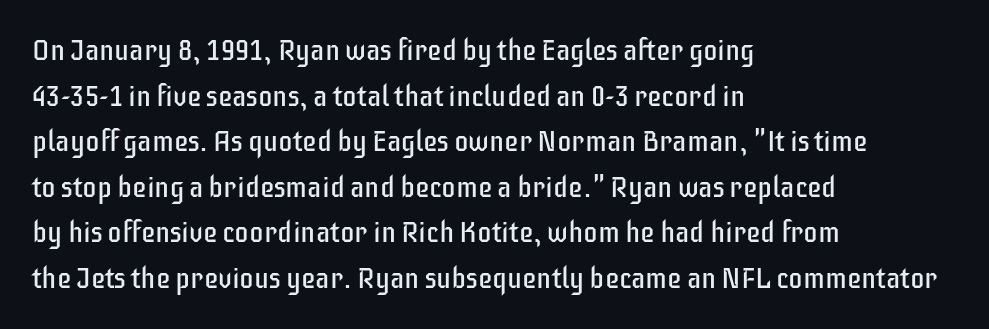
The image shows 29 px regular-weight, condensed sans-serif type, upright; set left-aligned, normal line spacing (1.57x), normal letter spacing, not underlined; low stroke contrast and a large x-height.
